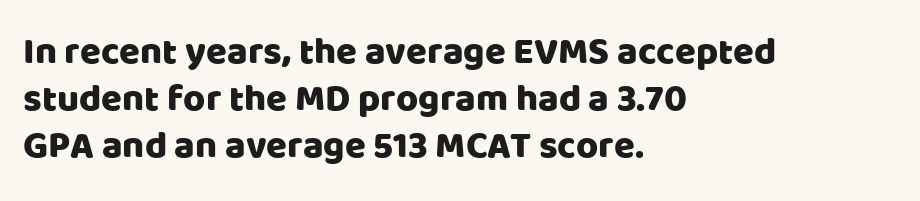
The image shows 38 px sans-serif type, upright; set left-aligned, line spacing 1.24x, normal letter spacing, not underlined; low stroke contrast and a large x-height.
